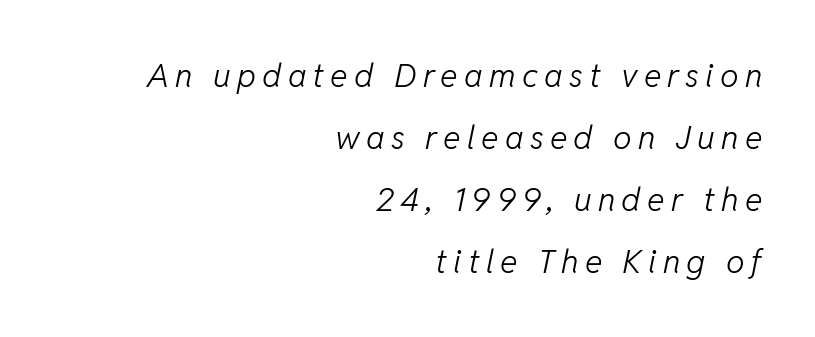
{"italic": "yes", "lean": "right", "slant_degrees": 11, "bold": "no", "weight": "light", "width": "normal", "stroke_contrast": "low", "x_height": "medium", "monospaced": "no", "underline": "no", "align": "right", "line_spacing_ratio": 1.88, "glyph_px": 33}
